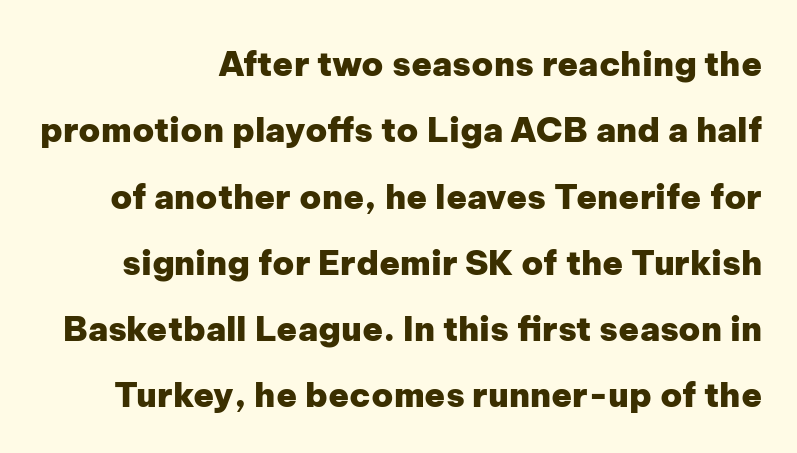
Q: Is the text bold? A: Yes.
Q: Is the text italic (slanted)? A: No, it is upright.
Q: Is the typeface a serif or a sans-serif typeface? A: Sans-serif.
Q: Is the text underlined? A: No.
Q: Is the spacing between letters normal or unusually wide? A: Normal.
Q: Is the spacing between lines tight, normal or loose? A: Loose.
Q: Width (condensed, normal, or wide)? A: Normal.
Q: Stroke contrast? A: Low.
Q: x-height? A: Medium.
Q: Monospaced? A: No.
